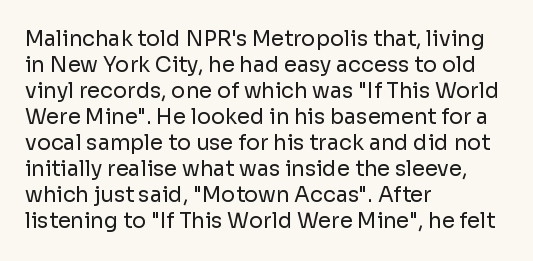
The image shows 21 px text type, upright; set left-aligned, line spacing 1.24x, normal letter spacing, not underlined.
